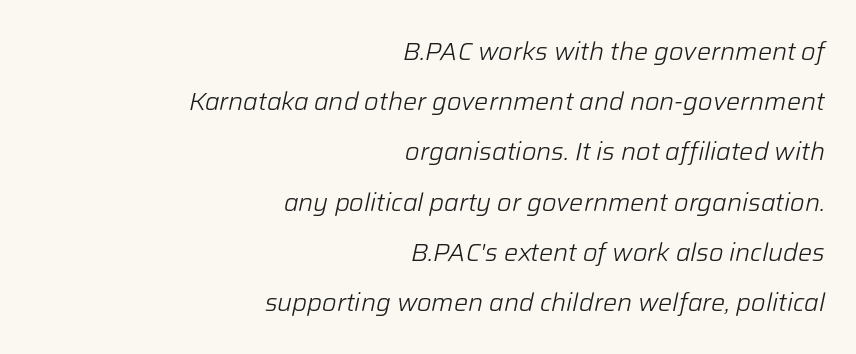
Q: Is the text bold? A: No.
Q: Is the text italic (slanted)? A: Yes, it leans right by about 12 degrees.
Q: Is the text underlined? A: No.
Q: How is the paragraph aligned? A: Right-aligned.
Q: Is the spacing between letters normal or unusually wide? A: Normal.
Q: Is the spacing between lines tight, normal or loose? A: Loose.
